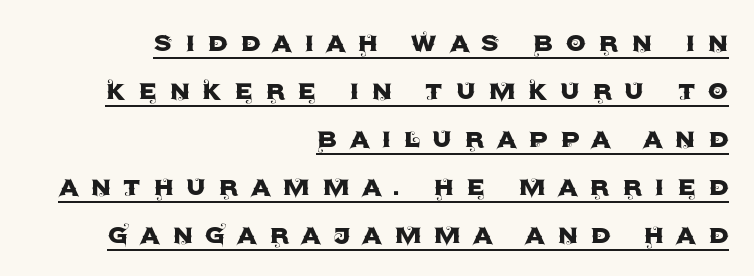
Type style note: lacks serifs. Is this a fixed-width face? No — the glyphs have proportional, varying widths. This is the regular roman posture of the typeface. Line spacing here is normal.
